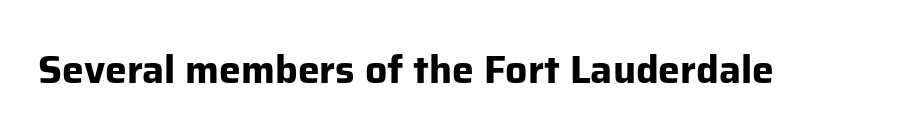
Q: Is the text bold? A: Yes.
Q: Is the text italic (slanted)? A: No, it is upright.
Q: Is the typeface a serif or a sans-serif typeface? A: Sans-serif.
Q: Is the text underlined? A: No.
Q: Is the spacing between letters normal or unusually wide? A: Normal.
Q: Width (condensed, normal, or wide)? A: Normal.
Q: Stroke contrast? A: Low.
Q: x-height? A: Medium.
Q: Monospaced? A: No.
